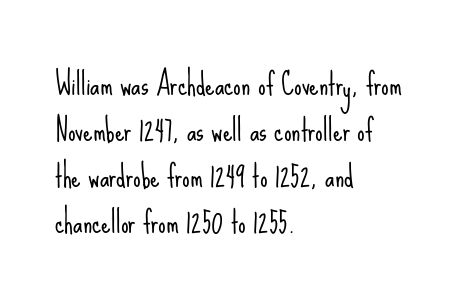
{"serif": "no", "italic": "no", "bold": "no", "weight": "light", "width": "condensed", "stroke_contrast": "low", "x_height": "small", "monospaced": "no", "underline": "no", "align": "left", "line_spacing": "normal", "line_spacing_ratio": 1.53, "letter_spacing": "normal", "letter_spacing_em": 0.0, "glyph_px": 30}
